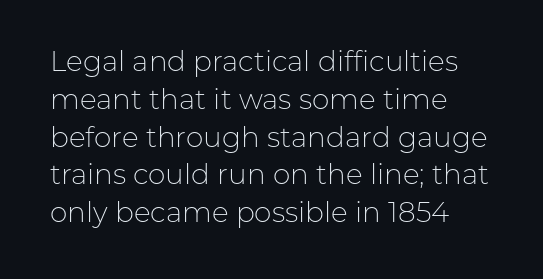
The image shows 28 px light sans-serif type, upright; set left-aligned, normal line spacing (1.35x), normal letter spacing, not underlined; low stroke contrast and a medium x-height.
